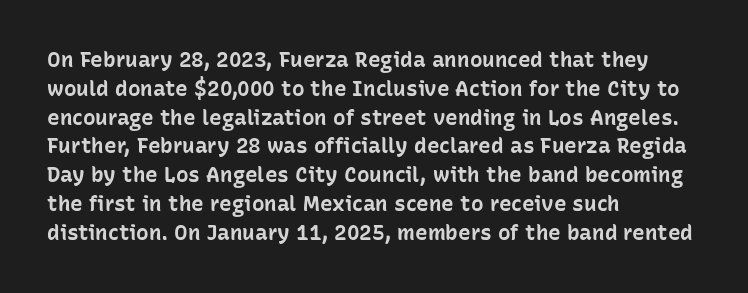
Q: Is the text bold? A: Yes.
Q: Is the text italic (slanted)? A: No, it is upright.
Q: Is the text underlined? A: No.
Q: How is the paragraph aligned? A: Left-aligned.
Q: Is the spacing between letters normal or unusually wide? A: Normal.
Q: Is the spacing between lines tight, normal or loose? A: Normal.
